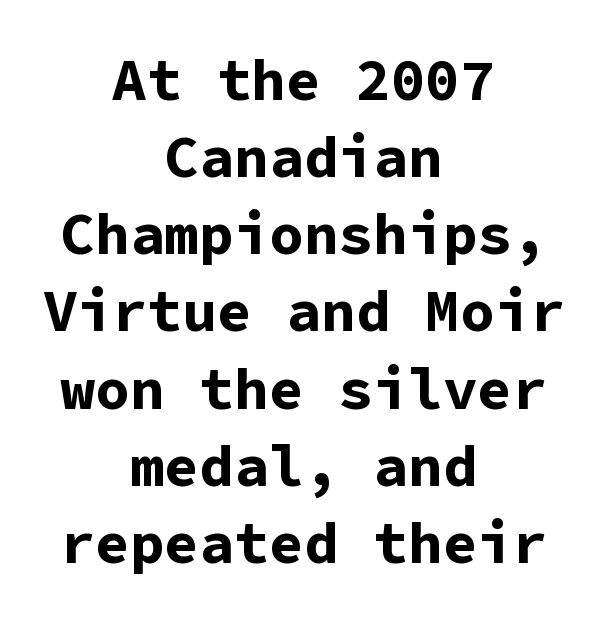
The space beneath each line is pristine and unruled. The rendering uses typewriter-style spacing with identical character cells. No feet cap the strokes, marking this as sans-serif type. This is the regular roman posture of the typeface. This sample uses plain, unmodified letter spacing.
